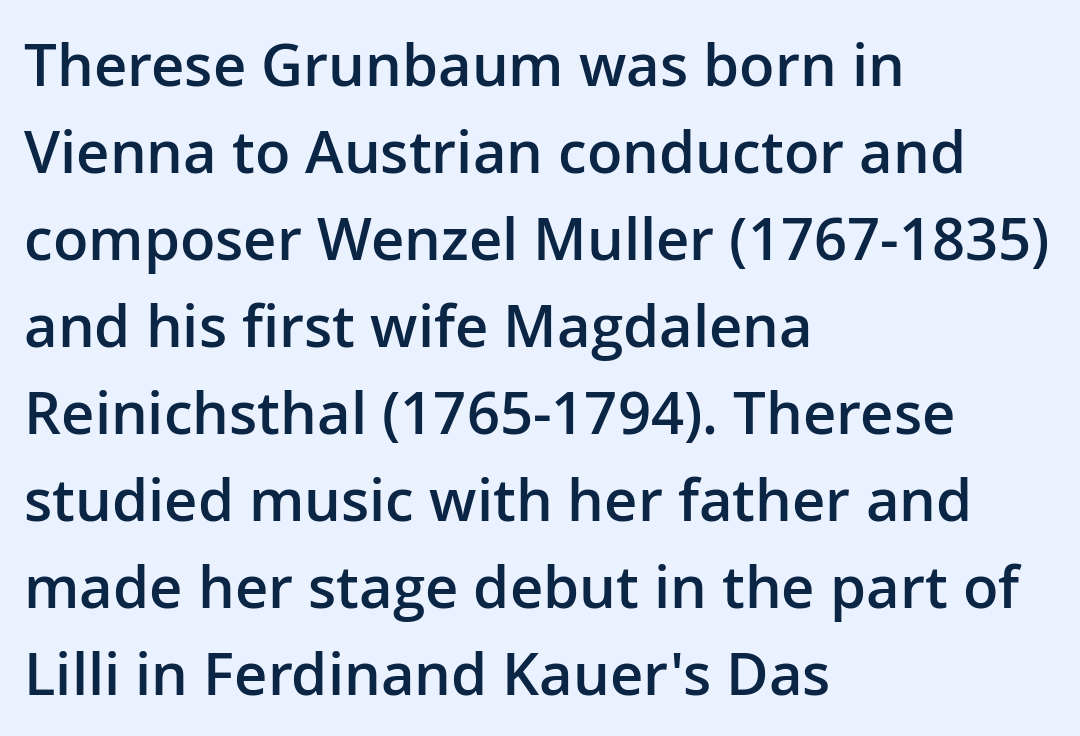
The gaps between neighbouring characters are ordinary and unremarkable. Character widths vary here, with narrow letters taking less room than wide ones. The letters stand straight up with perfectly vertical stems. Line starts are locked; line ends wander. Serif or sans? Sans — the stroke terminals are bare.
